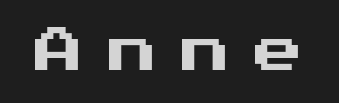
{"serif": "no", "italic": "no", "width": "normal", "stroke_contrast": "medium", "x_height": "medium", "underline": "no", "letter_spacing": "wide", "letter_spacing_em": 0.49, "glyph_px": 49}
